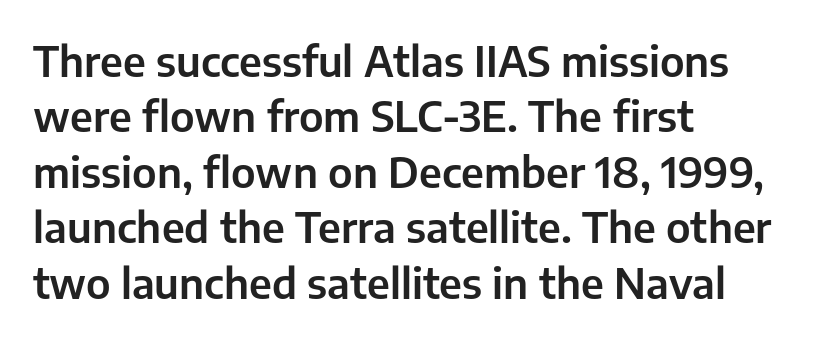
The image shows 42 px sans-serif type, upright; set left-aligned, normal line spacing (1.32x), normal letter spacing, not underlined; low stroke contrast and a medium x-height.
